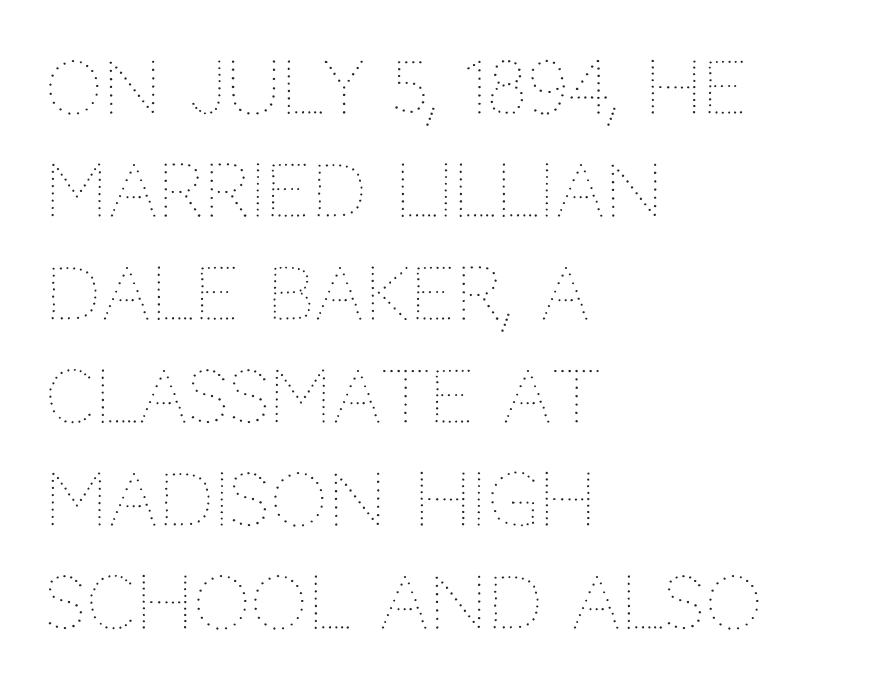
Q: Is the text bold? A: No.
Q: Is the text italic (slanted)? A: No, it is upright.
Q: Is the text underlined? A: No.
Q: How is the paragraph aligned? A: Left-aligned.
Q: Is the spacing between letters normal or unusually wide? A: Normal.
Q: Is the spacing between lines tight, normal or loose? A: Normal.
Q: Width (condensed, normal, or wide)? A: Normal.
Q: Stroke contrast? A: Medium.
Q: x-height? A: Large.
Q: Monospaced? A: No.
